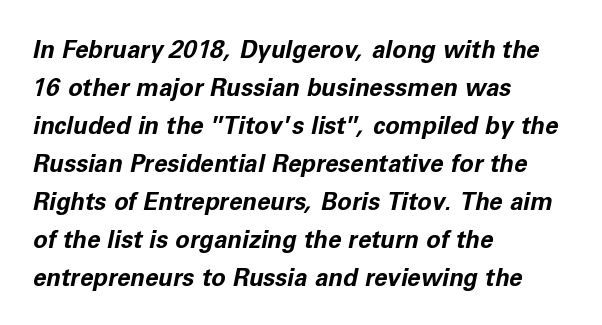
The image shows 24 px bold type, italic (leaning right); set left-aligned, normal line spacing (1.58x), normal letter spacing, not underlined.
